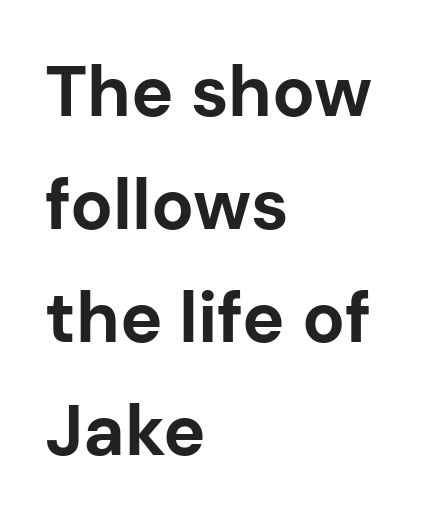
The image shows 71 px bold sans-serif type, upright; set left-aligned, normal line spacing (1.59x), normal letter spacing, not underlined; low stroke contrast and a medium x-height.
